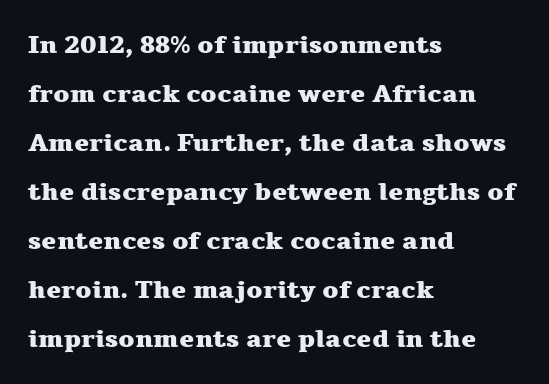
Q: Is the text bold? A: Yes.
Q: Is the text italic (slanted)? A: No, it is upright.
Q: Is the text underlined? A: No.
Q: How is the paragraph aligned? A: Left-aligned.
Q: Is the spacing between letters normal or unusually wide? A: Normal.
Q: Is the spacing between lines tight, normal or loose? A: Loose.
